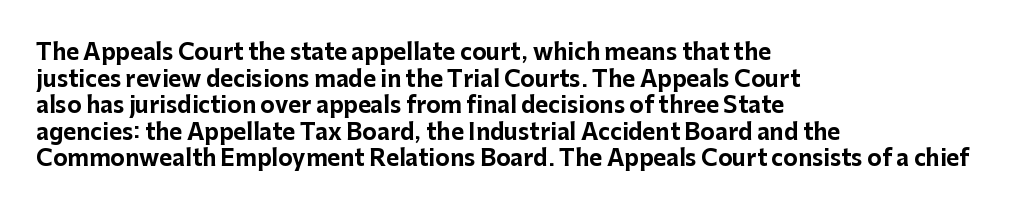
{"italic": "no", "bold": "yes", "underline": "no", "align": "left", "line_spacing_ratio": 1.21, "letter_spacing": "normal", "letter_spacing_em": 0.0, "glyph_px": 22}
